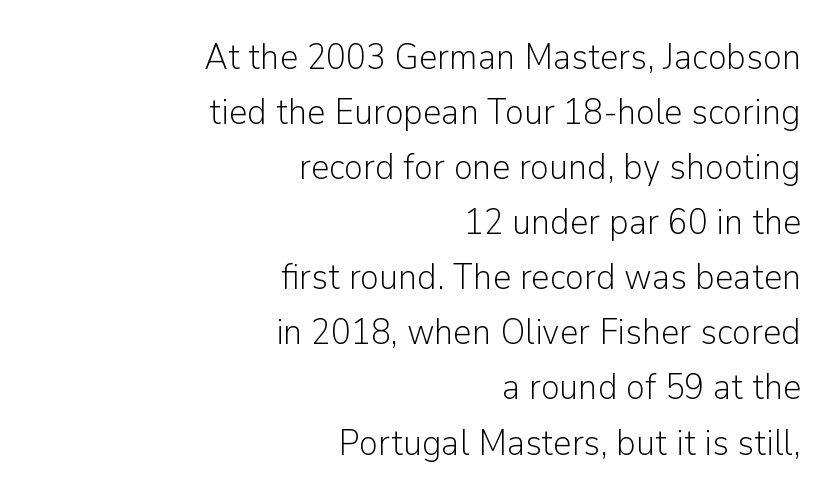
The image shows 36 px light sans-serif type, upright; set right-aligned, normal line spacing (1.53x), normal letter spacing, not underlined; low stroke contrast and a medium x-height.
